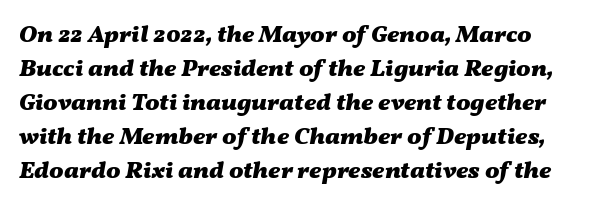
The image shows 24 px bold type, italic (leaning right); set normal line spacing (1.42x), normal letter spacing, not underlined.
